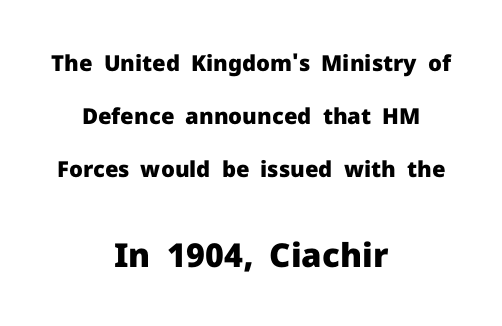
The image shows 33 px heavy sans-serif type, upright; set centered, loose line spacing (2.41x), normal letter spacing, not underlined; the second (bottom) block is 1.5x larger; low stroke contrast and a medium x-height.
